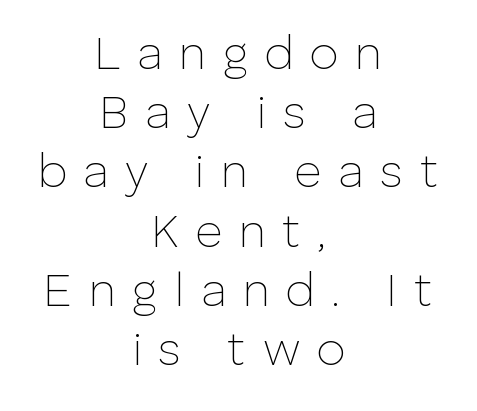
Q: Is the text bold? A: No.
Q: Is the text italic (slanted)? A: No, it is upright.
Q: Is the typeface a serif or a sans-serif typeface? A: Sans-serif.
Q: Is the text underlined? A: No.
Q: How is the paragraph aligned? A: Centered.
Q: Is the spacing between letters normal or unusually wide? A: Unusually wide.
Q: Is the spacing between lines tight, normal or loose? A: Normal.
Q: Width (condensed, normal, or wide)? A: Normal.
Q: Stroke contrast? A: Low.
Q: x-height? A: Medium.
Q: Monospaced? A: No.
